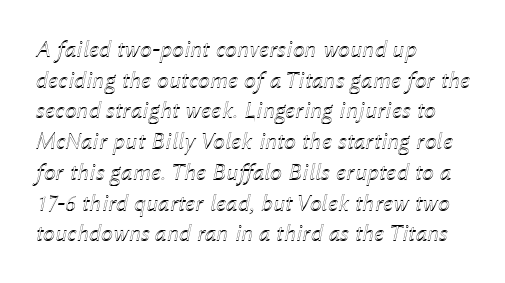
{"italic": "yes", "lean": "right", "slant_degrees": 12, "underline": "no", "align": "left", "line_spacing": "normal", "line_spacing_ratio": 1.28, "letter_spacing": "normal", "letter_spacing_em": 0.0, "glyph_px": 24}
